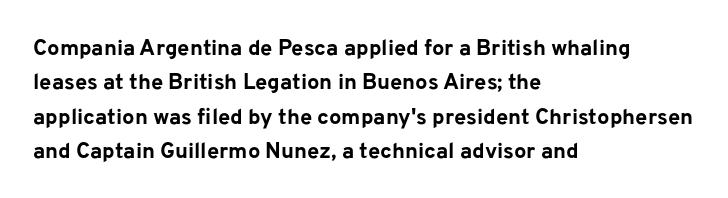
{"italic": "no", "bold": "yes", "underline": "no", "align": "left", "line_spacing": "normal", "line_spacing_ratio": 1.56, "letter_spacing": "normal", "letter_spacing_em": 0.0, "glyph_px": 22}
